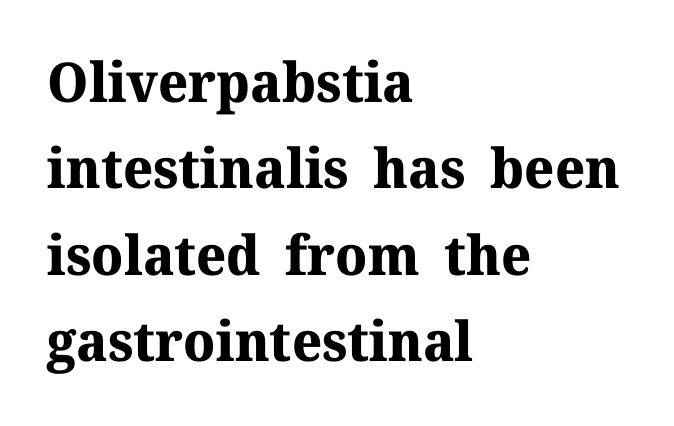
{"serif": "yes", "italic": "no", "bold": "yes", "weight": "bold", "width": "normal", "stroke_contrast": "medium", "x_height": "medium", "monospaced": "no", "underline": "no", "align": "left", "line_spacing": "normal", "line_spacing_ratio": 1.57, "letter_spacing": "normal", "letter_spacing_em": 0.0, "glyph_px": 55}
